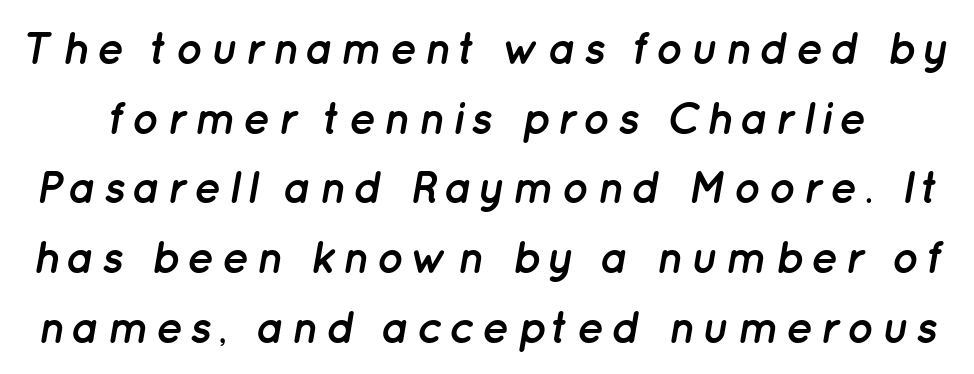
The image shows 45 px semibold type, italic (leaning right); set normal line spacing (1.55x), not underlined; low stroke contrast and a medium x-height.
